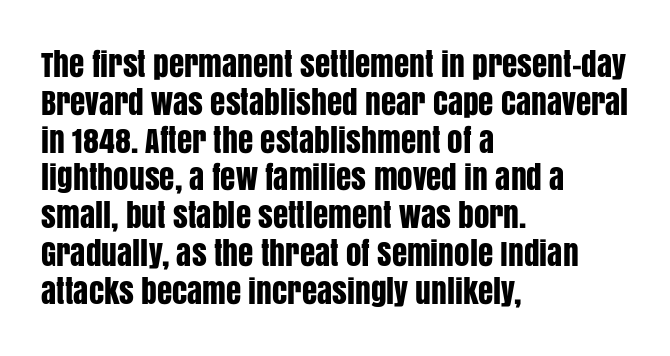
The type sits square on the baseline with zero lean. Nothing unusual about the tracking: characters are spaced as the font intends. Proportional: the letters do not fall into vertical columns. No feet cap the strokes, marking this as sans-serif type. Where is the straight margin? On the left.
